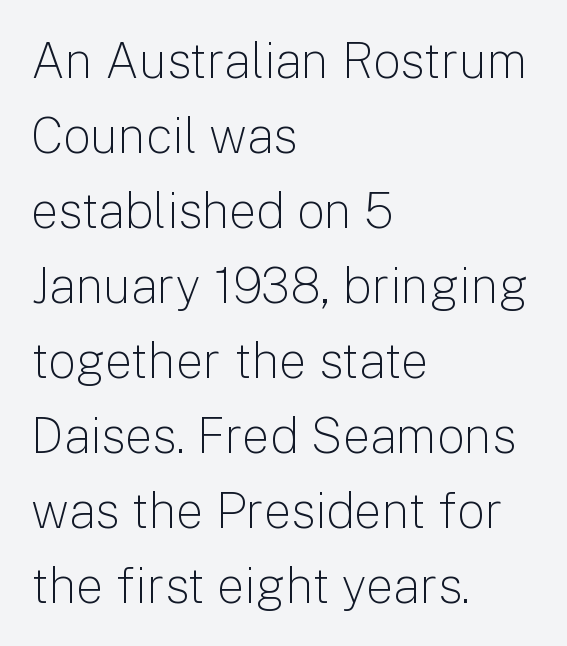
{"serif": "no", "italic": "no", "bold": "no", "weight": "light", "width": "normal", "stroke_contrast": "low", "x_height": "medium", "monospaced": "no", "underline": "no", "align": "left", "line_spacing": "normal", "line_spacing_ratio": 1.53, "letter_spacing": "normal", "letter_spacing_em": 0.0, "glyph_px": 49}
